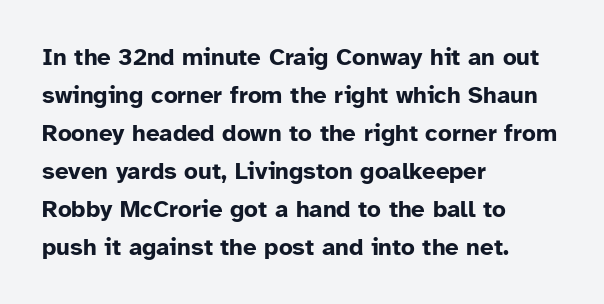
The space between consecutive lines is moderate. Alignment: flush left. The passage shown is not underscored anywhere. The type is set solid horizontally, with unmodified tracking. The characters look thick and weighty, a clear bold. Unlike italic type, these characters show no tilt at all.
